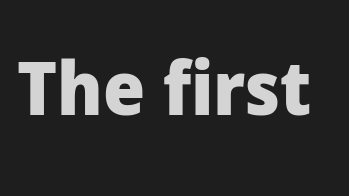
Has an underline been added? It has not. Heft: maximum for text — a bold. Here the designer chose a conventional face with non-uniform glyph widths. Style check: upright.
